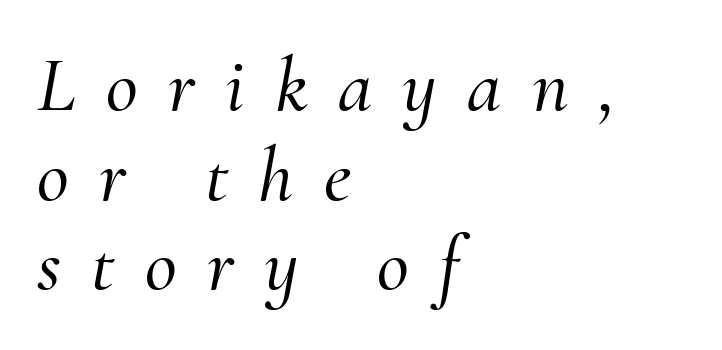
The image shows 78 px serif type, italic (leaning right); set left-aligned, tight line spacing (1.15x), unusually wide letter spacing (+0.39 em), not underlined; medium stroke contrast and a small x-height.
